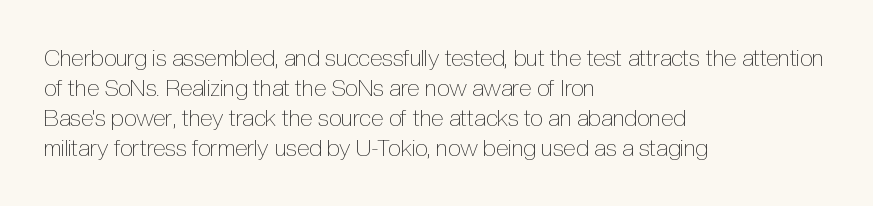
The image shows 23 px text type, upright; set left-aligned, normal line spacing (1.3x), normal letter spacing, not underlined.
